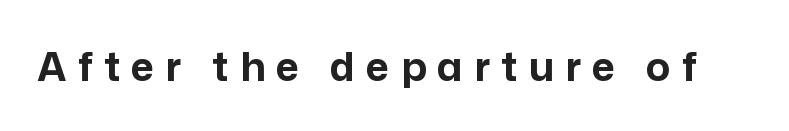
The image shows 40 px bold sans-serif type, upright; set unusually wide letter spacing (+0.28 em), not underlined; low stroke contrast and a medium x-height.
